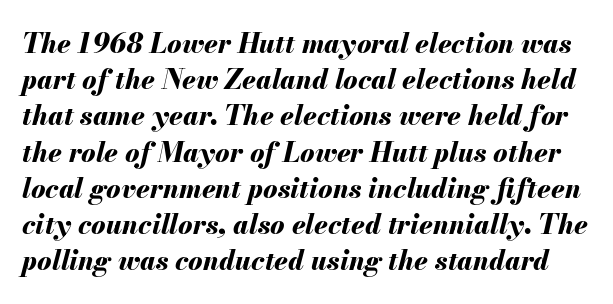
{"italic": "yes", "lean": "right", "slant_degrees": 13, "bold": "yes", "underline": "no", "line_spacing": "normal", "line_spacing_ratio": 1.34, "letter_spacing": "normal", "letter_spacing_em": 0.0, "glyph_px": 27}
